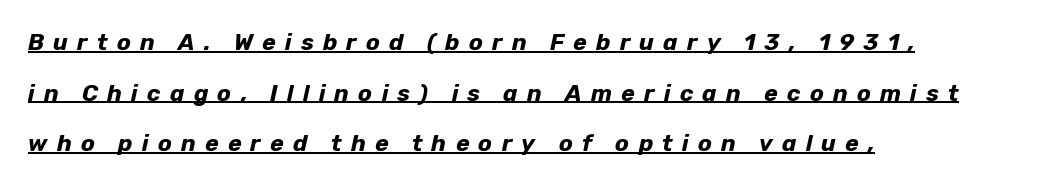
{"italic": "yes", "lean": "right", "slant_degrees": 12, "bold": "yes", "underline": "yes", "align": "left", "line_spacing": "loose", "line_spacing_ratio": 2.2, "letter_spacing": "wide", "letter_spacing_em": 0.4, "glyph_px": 23}
